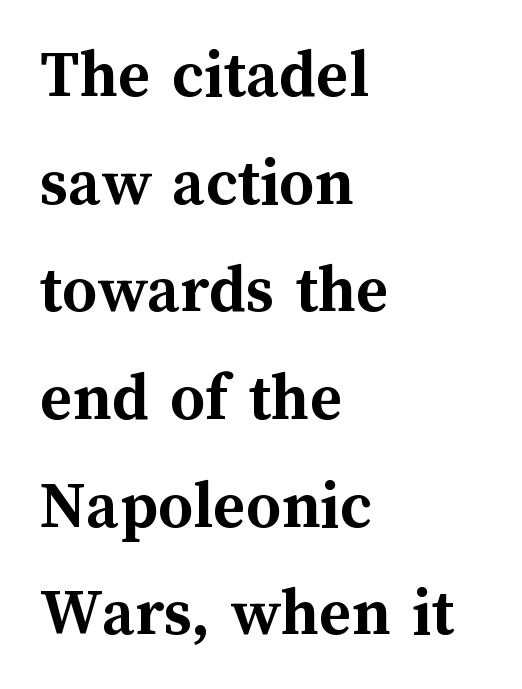
The image shows 69 px semibold type, upright; set left-aligned, normal line spacing (1.56x), normal letter spacing, not underlined; medium stroke contrast and a medium x-height.
